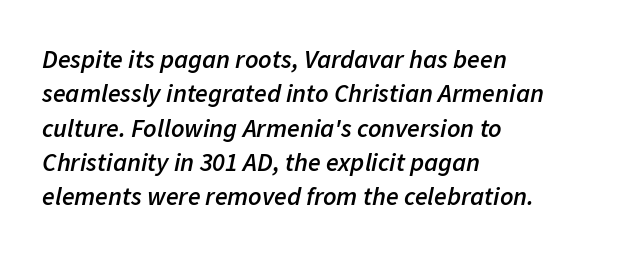
Q: Is the text bold? A: Semi-bold.
Q: Is the text italic (slanted)? A: Yes, it leans right by about 11 degrees.
Q: Is the text underlined? A: No.
Q: How is the paragraph aligned? A: Left-aligned.
Q: Is the spacing between letters normal or unusually wide? A: Normal.
Q: Is the spacing between lines tight, normal or loose? A: Normal.
